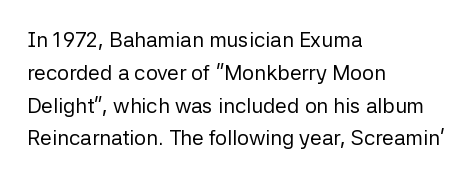
Upright lettering throughout. The rows are spaced the way most documents space them. These lines stack with their left ends in a neat column. The space beneath each line is pristine and unruled. This sample uses plain, unmodified letter spacing. Stem width sits at or under what a default text font uses.
